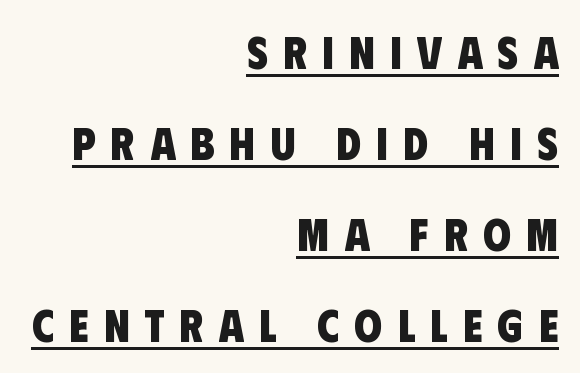
These lines stand farther apart than default settings would place them. Glyph-to-glyph distance is far greater than everyday printed text. The passage shown is typed in a proportional face where columns would drift. Each glyph is drawn with heavy, bold strokes. These lines stack with their right ends in a neat column.
